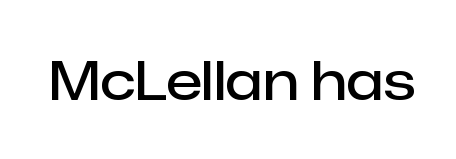
Q: Is the text bold? A: Semi-bold.
Q: Is the text italic (slanted)? A: No, it is upright.
Q: Is the typeface a serif or a sans-serif typeface? A: Sans-serif.
Q: Is the text underlined? A: No.
Q: Is the spacing between letters normal or unusually wide? A: Normal.
Q: Width (condensed, normal, or wide)? A: Normal.
Q: Stroke contrast? A: Low.
Q: x-height? A: Medium.
Q: Monospaced? A: No.
